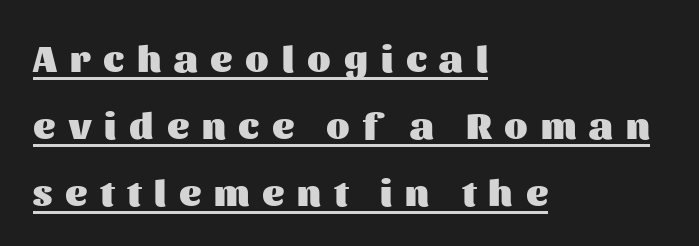
Q: Is the text bold? A: Yes.
Q: Is the text italic (slanted)? A: No, it is upright.
Q: Is the typeface a serif or a sans-serif typeface? A: Sans-serif.
Q: Is the text underlined? A: Yes.
Q: How is the paragraph aligned? A: Left-aligned.
Q: Is the spacing between letters normal or unusually wide? A: Unusually wide.
Q: Width (condensed, normal, or wide)? A: Normal.
Q: Stroke contrast? A: Medium.
Q: x-height? A: Medium.
Q: Monospaced? A: No.
